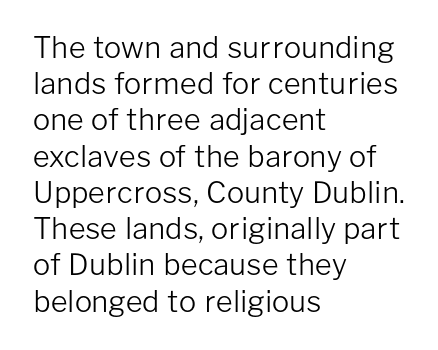
The image shows 29 px light sans-serif type, upright; set left-aligned, normal line spacing (1.25x), normal letter spacing, not underlined; low stroke contrast and a medium x-height.
